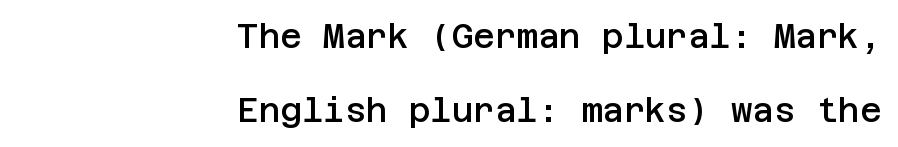
What's the leading like? Stretched, with rows far apart. Glance below the letters and you will spot only blank space. Compared with a flush-left layout, this one pins lines to the opposite, right side. Nothing sits at the stroke ends, so this counts as sans-serif. The lettering stays uniformly vertical, giving the passage a roman look. A fair bit of extra ink — the face is semibold, not bold.
